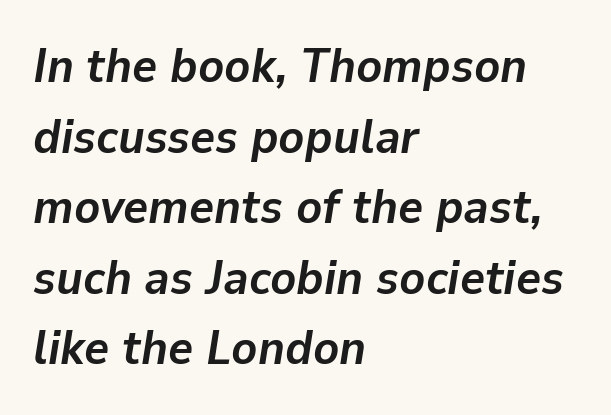
{"italic": "yes", "lean": "right", "slant_degrees": 9, "bold": "yes", "weight": "semibold", "width": "normal", "stroke_contrast": "low", "x_height": "medium", "monospaced": "no", "underline": "no", "align": "left", "line_spacing": "normal", "line_spacing_ratio": 1.47, "letter_spacing": "normal", "letter_spacing_em": 0.0, "glyph_px": 48}
